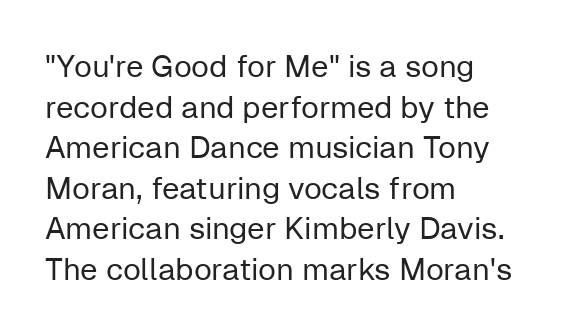
Q: Is the text bold? A: No.
Q: Is the text italic (slanted)? A: No, it is upright.
Q: Is the typeface a serif or a sans-serif typeface? A: Sans-serif.
Q: Is the text underlined? A: No.
Q: How is the paragraph aligned? A: Left-aligned.
Q: Is the spacing between letters normal or unusually wide? A: Normal.
Q: Is the spacing between lines tight, normal or loose? A: Normal.
Q: Width (condensed, normal, or wide)? A: Normal.
Q: Stroke contrast? A: Low.
Q: x-height? A: Medium.
Q: Monospaced? A: No.
